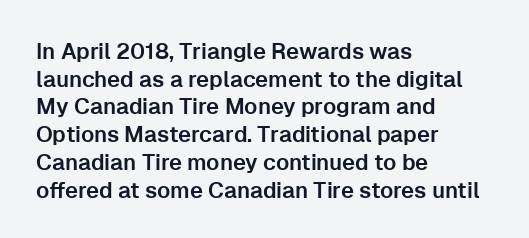
Q: Is the text italic (slanted)? A: No, it is upright.
Q: Is the text underlined? A: No.
Q: How is the paragraph aligned? A: Left-aligned.
Q: Is the spacing between letters normal or unusually wide? A: Normal.
Q: Is the spacing between lines tight, normal or loose? A: Normal.
